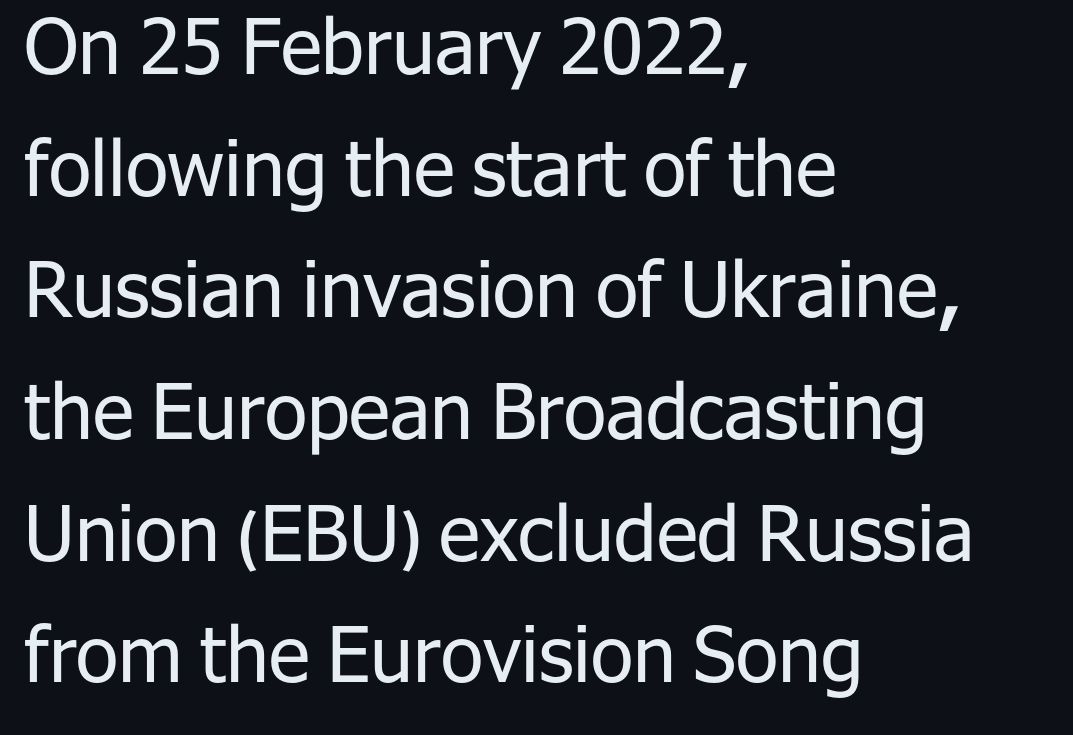
The image shows 77 px regular-weight sans-serif type, upright; set left-aligned, normal line spacing (1.58x), normal letter spacing, not underlined; low stroke contrast and a medium x-height.
